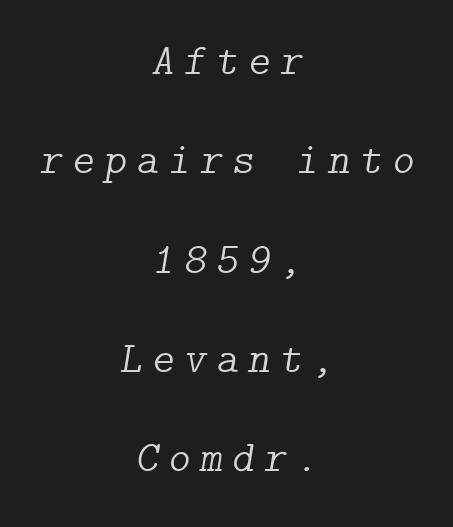
{"serif": "yes", "italic": "yes", "lean": "right", "slant_degrees": 9, "bold": "no", "weight": "light", "width": "normal", "stroke_contrast": "low", "x_height": "medium", "underline": "no", "align": "center", "line_spacing": "loose", "line_spacing_ratio": 2.31, "letter_spacing": "wide", "letter_spacing_em": 0.22, "glyph_px": 43}
